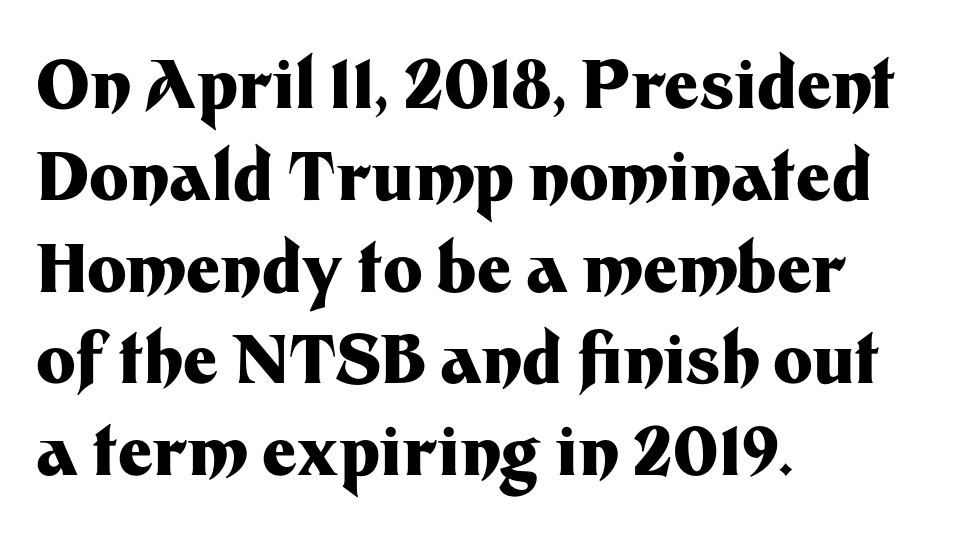
The image shows 67 px heavy sans-serif type, upright; set left-aligned, normal line spacing (1.37x), normal letter spacing, not underlined; medium stroke contrast and a medium x-height.
